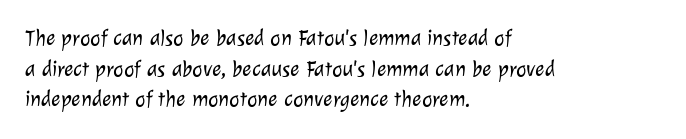
The image shows 22 px text type; set left-aligned, normal line spacing (1.39x), normal letter spacing, not underlined.
